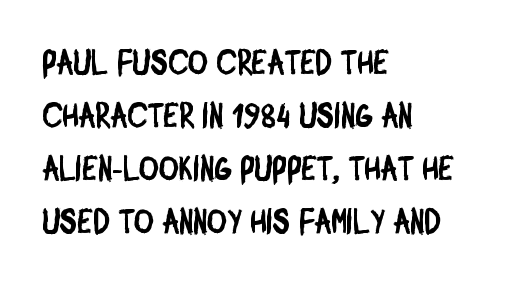
{"serif": "no", "width": "condensed", "stroke_contrast": "low", "x_height": "large", "monospaced": "no", "underline": "no", "align": "left", "line_spacing": "normal", "line_spacing_ratio": 1.56, "letter_spacing": "normal", "letter_spacing_em": 0.0, "glyph_px": 34}
